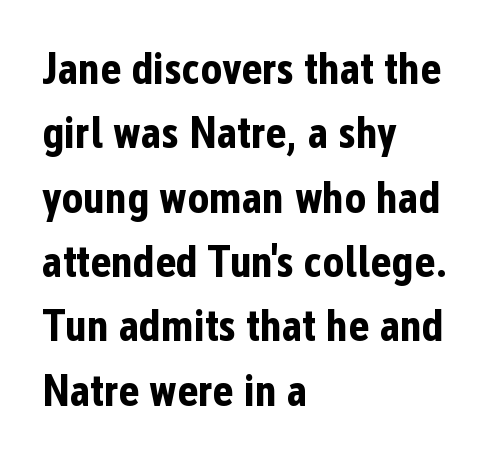
You could not count columns in this text — the font is proportionally spaced. Do the letters lean? They stand straight. Spacing between characters is what you'd get straight out of the box. Summary of vertical rhythm: regular, with standard interline spacing.
